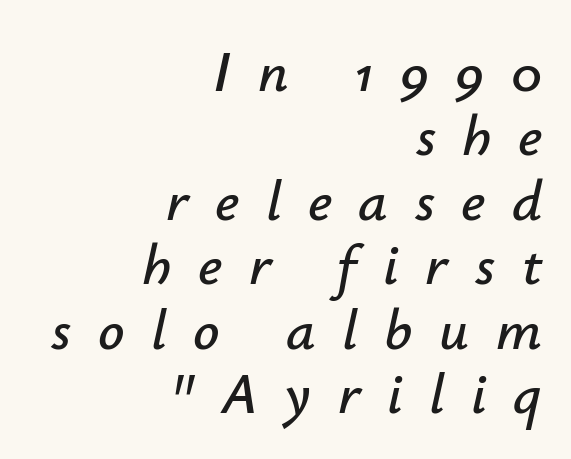
Q: Is the text italic (slanted)? A: Yes, it leans right by about 12 degrees.
Q: Is the text underlined? A: No.
Q: How is the paragraph aligned? A: Right-aligned.
Q: Is the spacing between letters normal or unusually wide? A: Unusually wide.
Q: Is the spacing between lines tight, normal or loose? A: Tight.
Q: Width (condensed, normal, or wide)? A: Normal.
Q: Stroke contrast? A: Low.
Q: x-height? A: Small.
Q: Monospaced? A: No.
